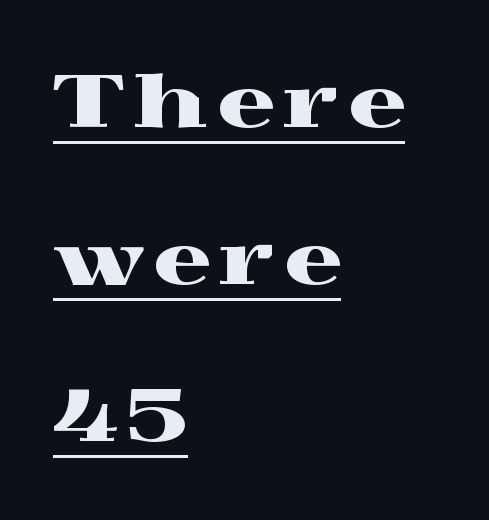
{"serif": "yes", "italic": "no", "width": "wide", "x_height": "medium", "monospaced": "no", "underline": "yes", "align": "left", "line_spacing": "loose", "line_spacing_ratio": 2.21, "glyph_px": 71}
